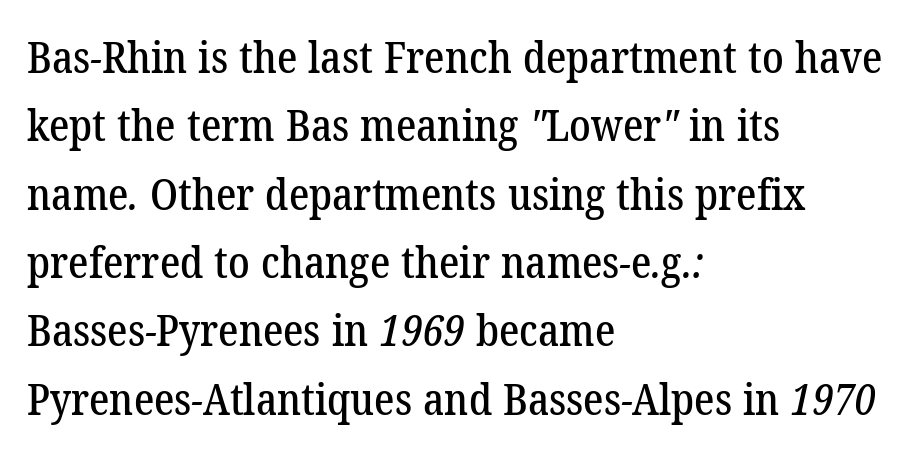
The image shows 43 px serif type; set left-aligned, normal line spacing (1.59x), normal letter spacing, not underlined; low stroke contrast and a medium x-height.
